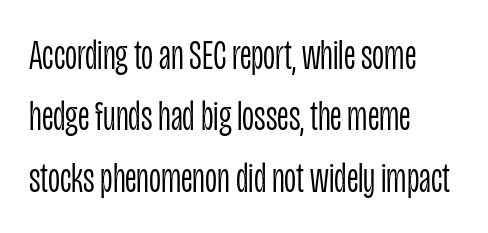
{"serif": "no", "italic": "no", "bold": "no", "weight": "light", "width": "condensed", "stroke_contrast": "low", "x_height": "large", "monospaced": "no", "underline": "no", "align": "left", "line_spacing": "normal", "line_spacing_ratio": 1.46, "letter_spacing": "normal", "letter_spacing_em": 0.0, "glyph_px": 42}
